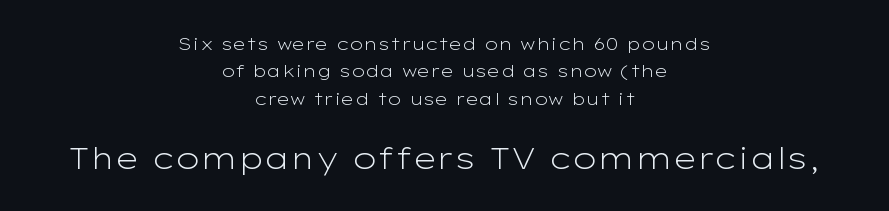
{"serif": "no", "italic": "no", "bold": "no", "weight": "light", "width": "wide", "stroke_contrast": "low", "x_height": "medium", "monospaced": "no", "underline": "no", "align": "center", "line_spacing": "normal", "line_spacing_ratio": 1.61, "letter_spacing": "normal", "letter_spacing_em": 0.0, "larger_block": "second", "size_ratio": 1.76, "glyph_px": 30}
